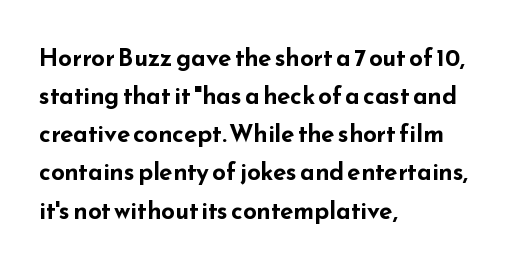
The image shows 24 px bold type, upright; set left-aligned, normal line spacing (1.59x), normal letter spacing, not underlined.
